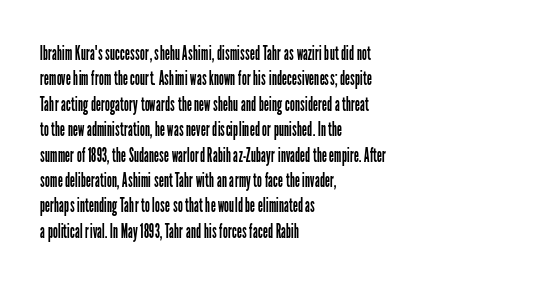
Q: Is the text bold? A: No.
Q: Is the text italic (slanted)? A: No, it is upright.
Q: Is the text underlined? A: No.
Q: How is the paragraph aligned? A: Left-aligned.
Q: Is the spacing between letters normal or unusually wide? A: Normal.
Q: Is the spacing between lines tight, normal or loose? A: Normal.
